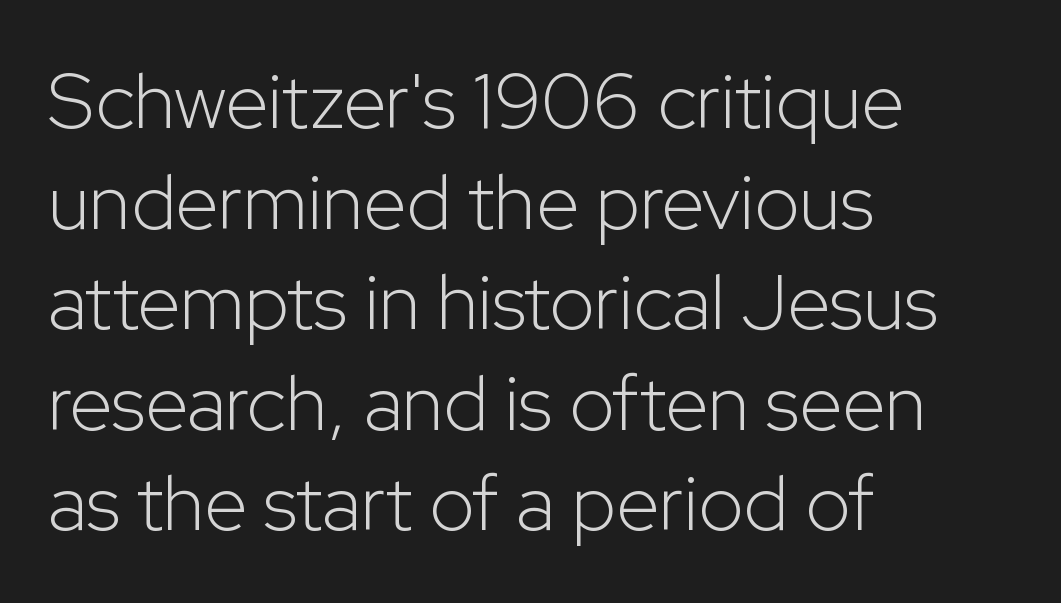
Here the designer chose a conventional face with non-uniform glyph widths. Letterform terminals end flat and unadorned throughout the passage. Is the letter spacing exaggerated? No — it looks like the ordinary default. Designer's note — italics off, roman on. Leading: standard.
